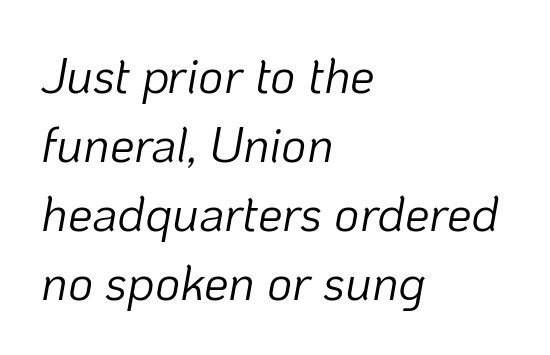
The image shows 49 px light type, italic (leaning right); set left-aligned, normal line spacing (1.41x), normal letter spacing, not underlined; low stroke contrast and a medium x-height.
